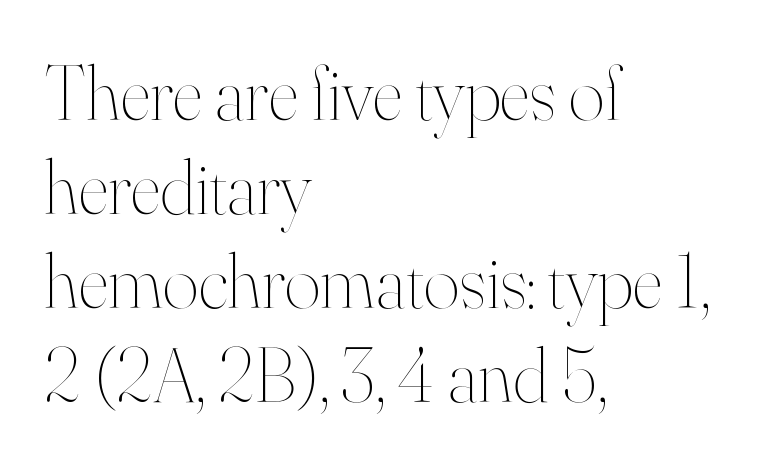
{"italic": "no", "bold": "no", "weight": "thin", "width": "normal", "stroke_contrast": "high", "x_height": "small", "monospaced": "no", "underline": "no", "align": "left", "line_spacing_ratio": 1.22, "letter_spacing": "normal", "letter_spacing_em": 0.0, "glyph_px": 77}
